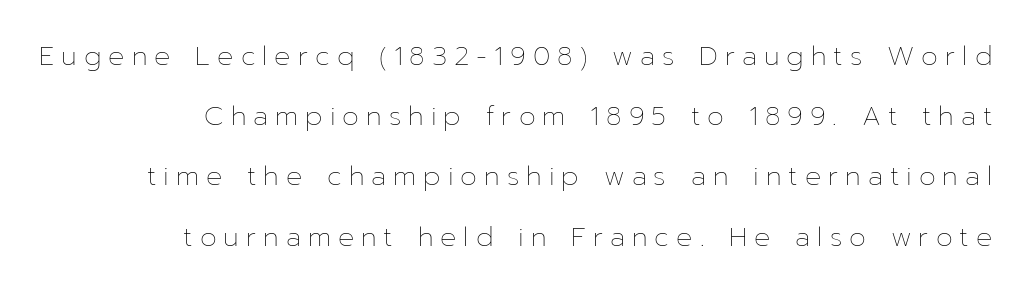
The image shows 27 px text type, upright; set right-aligned, loose line spacing (2.23x), unusually wide letter spacing (+0.26 em), not underlined.
